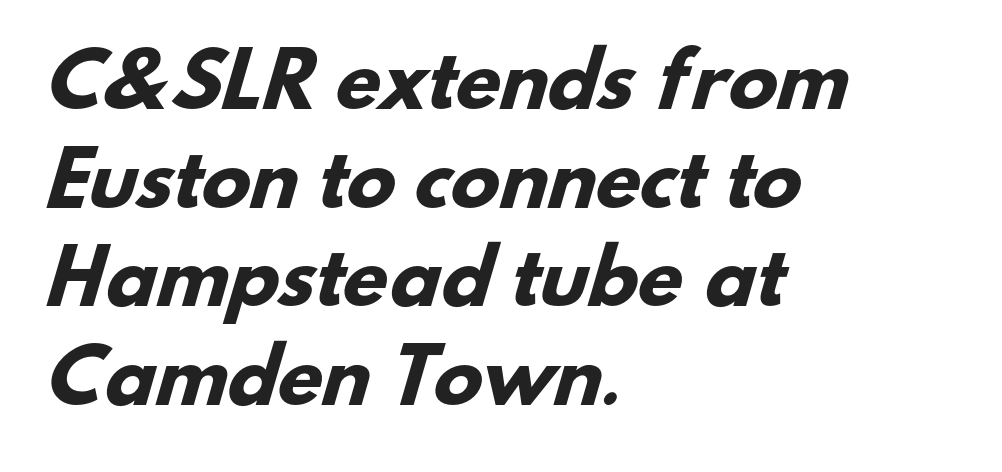
Q: Is the text bold? A: Yes.
Q: Is the typeface a serif or a sans-serif typeface? A: Sans-serif.
Q: Is the text underlined? A: No.
Q: How is the paragraph aligned? A: Left-aligned.
Q: Is the spacing between letters normal or unusually wide? A: Normal.
Q: Is the spacing between lines tight, normal or loose? A: Normal.
Q: Width (condensed, normal, or wide)? A: Normal.
Q: Stroke contrast? A: Low.
Q: x-height? A: Small.
Q: Monospaced? A: No.
